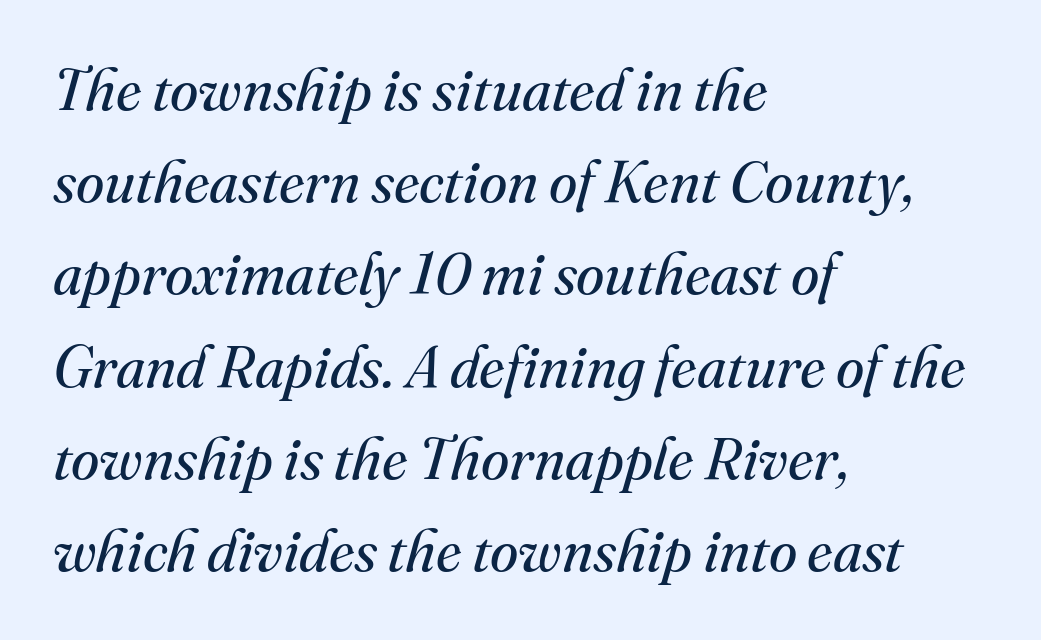
The compositor pushed each line to the left boundary. The passage shown is not bold in any degree. Unmarked baselines from the first word to the last. The passage shown has conventional tracking throughout.
